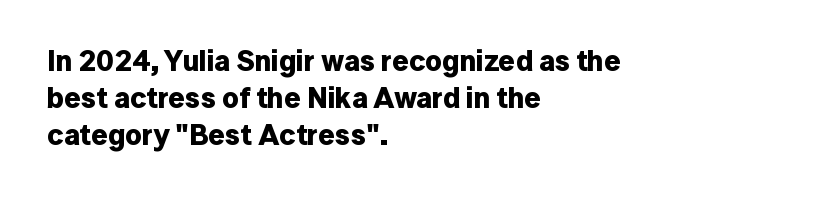
Honestly, there is no underline to notice here at all. Every character sits straight up, as roman type does. Spacing verdict: proportional, widths tailored to each character. Between one letter and the next there's only the usual sliver of space. Strokes here are thick enough to call this a true bold. Each letter's strokes conclude bluntly, with no projecting serifs.
